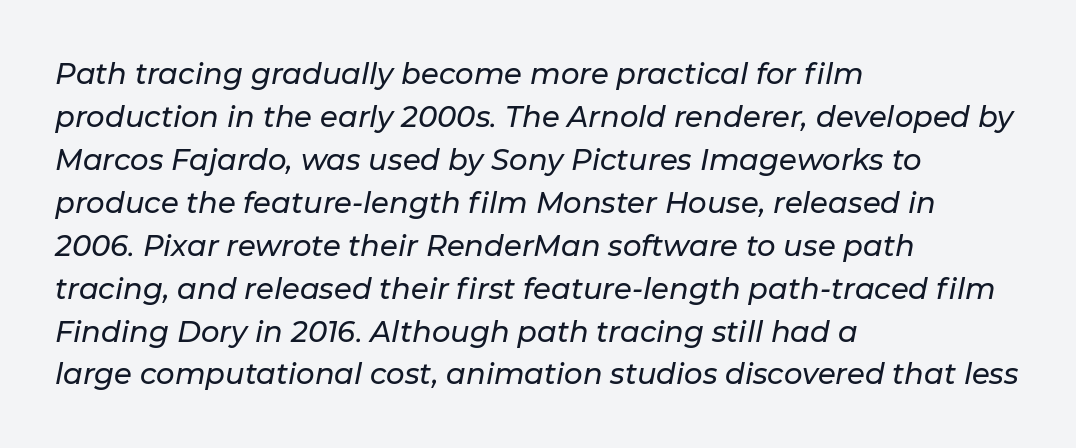
Is this a fixed-width face? No — the glyphs have proportional, varying widths. Regular leading. Observe the ordinary spacing: letters are neighbours, not strangers. Alignment: flush left. Rule under the text: the space is simply empty. Notice how the stems are inclined rather than vertical — that's the hallmark of italics.
